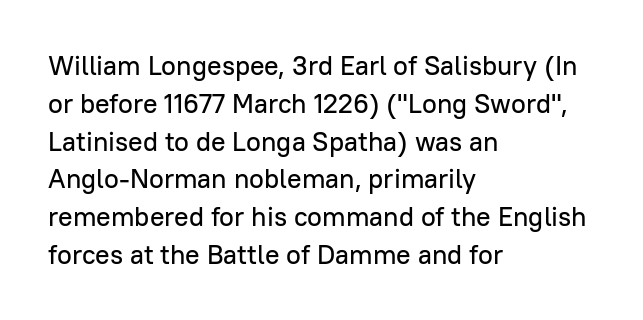
Q: Is the text italic (slanted)? A: No, it is upright.
Q: Is the text underlined? A: No.
Q: How is the paragraph aligned? A: Left-aligned.
Q: Is the spacing between letters normal or unusually wide? A: Normal.
Q: Is the spacing between lines tight, normal or loose? A: Normal.
